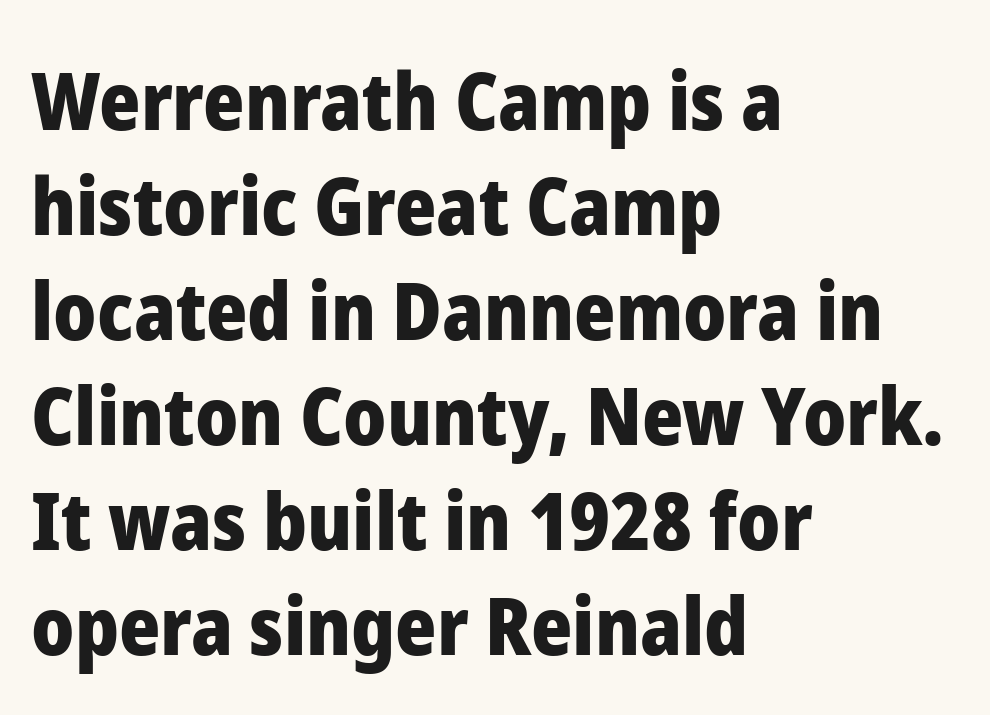
The image shows 79 px heavy sans-serif type, upright; set left-aligned, normal line spacing (1.33x), normal letter spacing, not underlined; low stroke contrast and a medium x-height.
